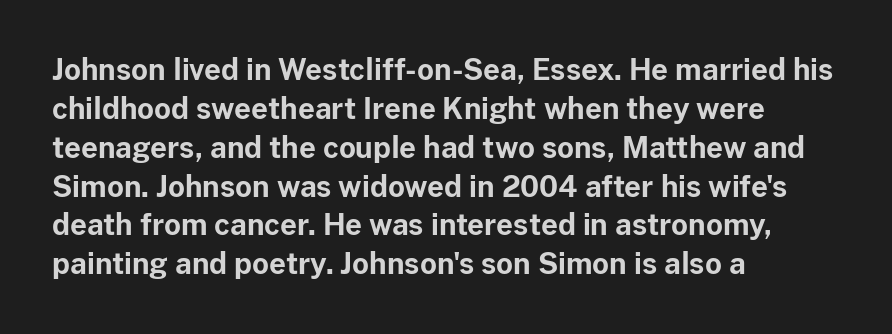
The image shows 29 px bold sans-serif type, upright; set left-aligned, normal line spacing (1.34x), normal letter spacing, not underlined; low stroke contrast and a medium x-height.
